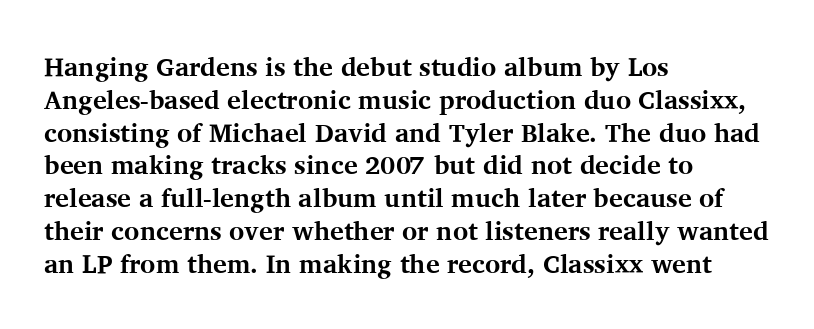
The image shows 26 px bold type, upright; set left-aligned, normal line spacing (1.26x), normal letter spacing, not underlined.
